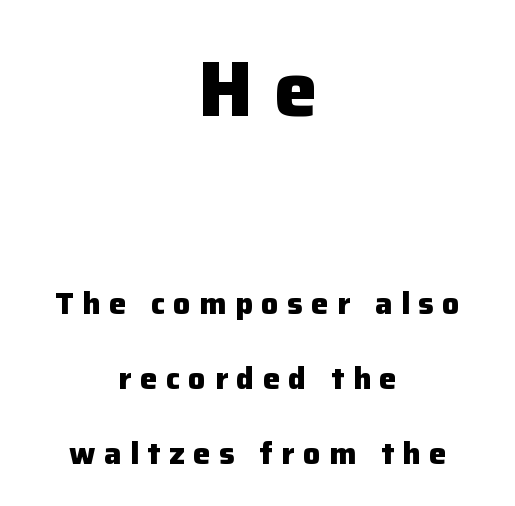
The designer went with a sans here, leaving each stem footless. The lettering stays uniformly vertical, giving the passage a roman look. Block one is the big one; block two sits smaller underneath. This sample uses expanded letter spacing, leaving extra air between glyphs. The space beneath each line is pristine and unruled. Character widths vary here, with narrow letters taking less room than wide ones.
